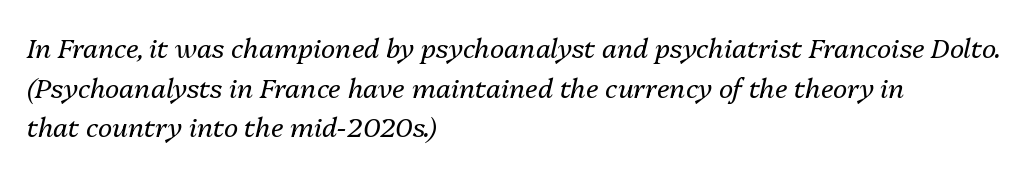
The image shows 27 px text type, italic (leaning right); set left-aligned, normal line spacing (1.47x), normal letter spacing, not underlined.
